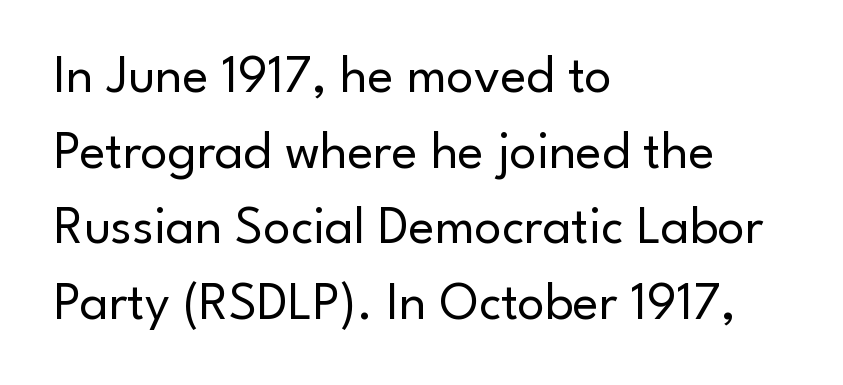
{"serif": "no", "italic": "no", "bold": "no", "weight": "regular", "width": "normal", "stroke_contrast": "low", "x_height": "small", "monospaced": "no", "underline": "no", "align": "left", "line_spacing": "normal", "line_spacing_ratio": 1.4, "letter_spacing": "normal", "letter_spacing_em": 0.0, "glyph_px": 54}
